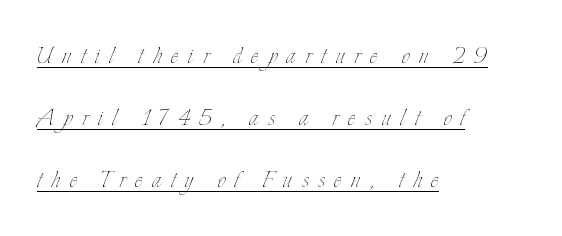
The passage shown has open, widely tracked lettering throughout. Underline: present. The rendering anchors every line to the left-hand side. Looks like regular typesetting: each glyph gets only the width it needs. Horizontal bands of white between lines are thick stripes.
